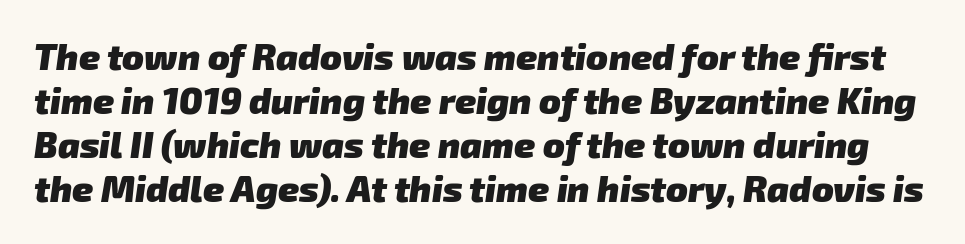
Varying glyph widths throughout — classic text-font behaviour. Typographic density is high because the face is bold. Bare-footed words on every line. In terms of letterform style, serifs are entirely absent. The rendering keeps characters at their native spacing.
